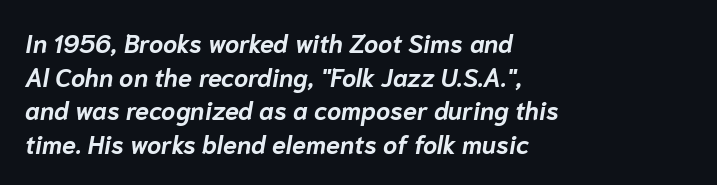
{"italic": "yes", "lean": "right", "slant_degrees": 10, "bold": "yes", "underline": "no", "align": "left", "line_spacing": "normal", "line_spacing_ratio": 1.35, "letter_spacing": "normal", "letter_spacing_em": 0.0, "glyph_px": 25}
